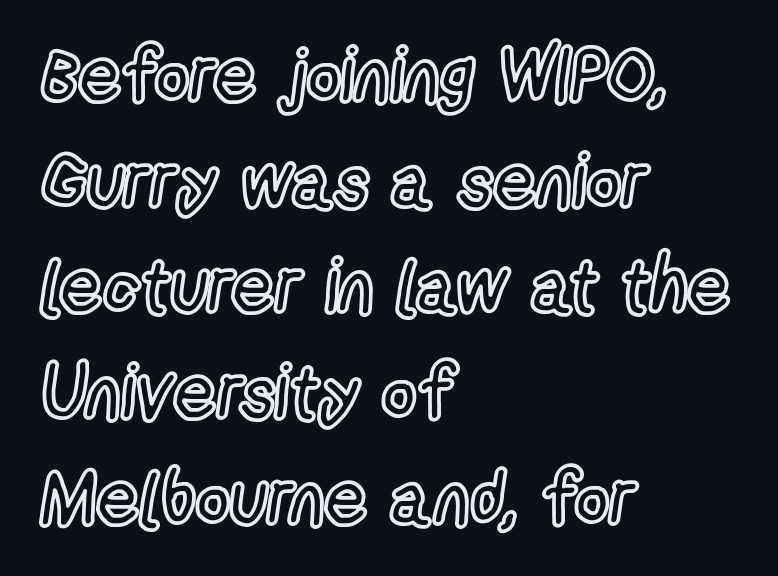
Q: Is the text italic (slanted)? A: Yes.
Q: Is the text underlined? A: No.
Q: How is the paragraph aligned? A: Left-aligned.
Q: Is the spacing between letters normal or unusually wide? A: Normal.
Q: Is the spacing between lines tight, normal or loose? A: Normal.
Q: Width (condensed, normal, or wide)? A: Condensed.
Q: x-height? A: Medium.
Q: Monospaced? A: No.
